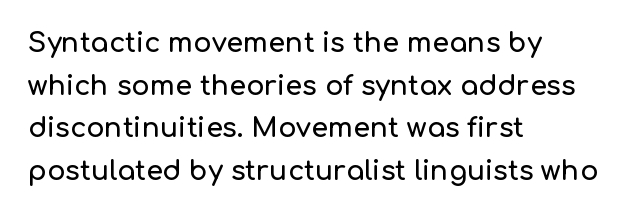
{"italic": "no", "underline": "no", "align": "left", "line_spacing": "normal", "line_spacing_ratio": 1.58, "letter_spacing": "normal", "letter_spacing_em": 0.0, "glyph_px": 27}
